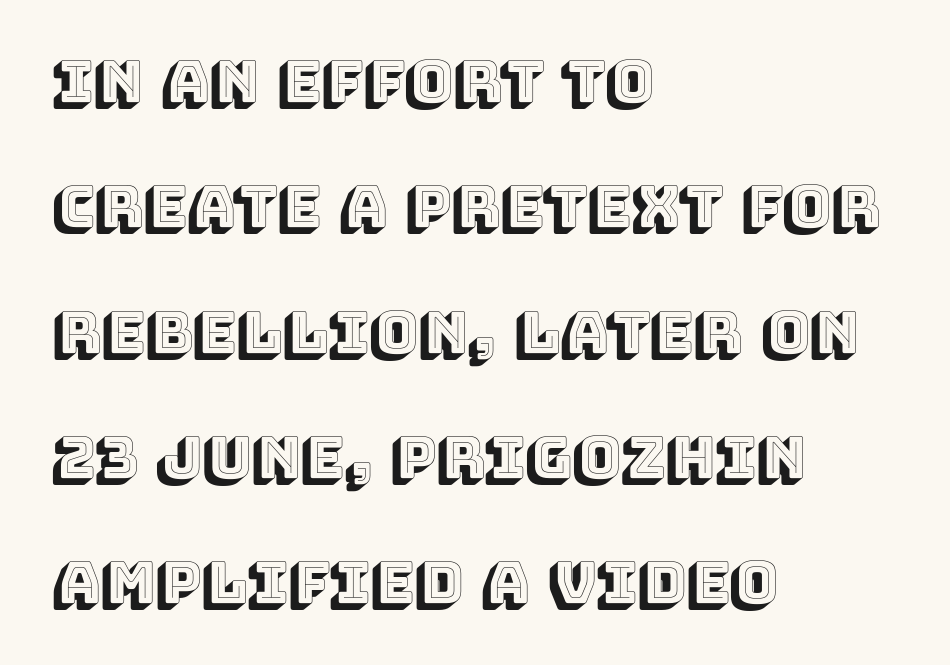
The lettering holds an erect, upright posture throughout. If you measured baseline to baseline, you'd find a long distance. Typeset ragged right — the left edge is the straight one. The type is set solid horizontally, with unmodified tracking.
